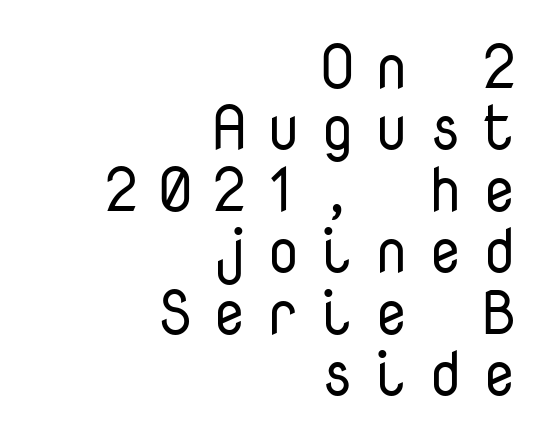
The rendering uses a small line-height, squeezing the rows. You can tell it's not italic because the verticals are truly vertical. Each letter, wide or thin by design, is forced into the same width here. The horizontal fit of the characters is loose and conspicuously gappy. Horizontally, the lines are justified to the trailing edge only.
